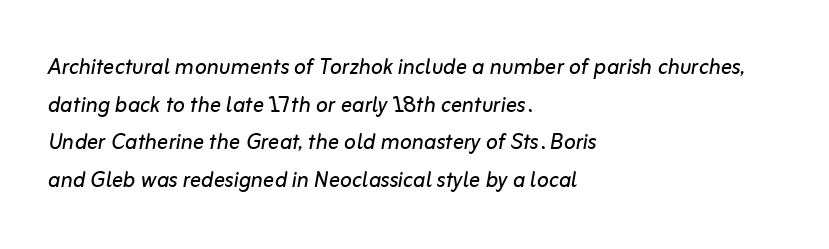
The image shows 28 px regular-weight type, italic (leaning right); set left-aligned, normal line spacing (1.34x), normal letter spacing, not underlined; low stroke contrast and a medium x-height.
